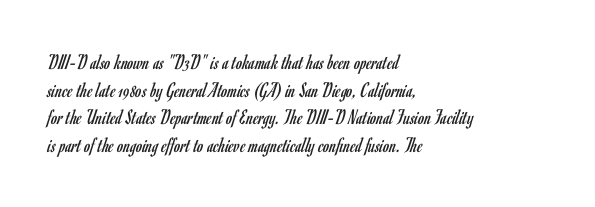
Q: Is the text bold? A: No.
Q: Is the text italic (slanted)? A: Yes.
Q: Is the text underlined? A: No.
Q: How is the paragraph aligned? A: Left-aligned.
Q: Is the spacing between letters normal or unusually wide? A: Normal.
Q: Is the spacing between lines tight, normal or loose? A: Normal.
